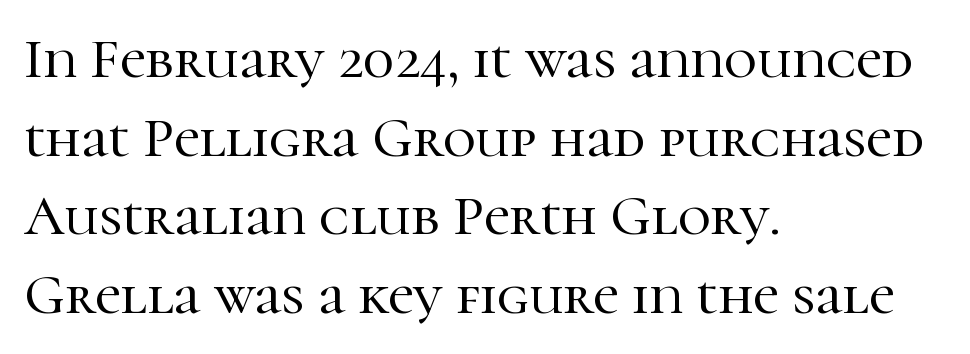
Ascenders rise straight up at ninety degrees. These lines stack with their left ends in a neat column. The tracking reads as untouched default to a designer's eye. The letters carry serifs — small finishing strokes at the ends of their stems. Spacing verdict: proportional, widths tailored to each character.
